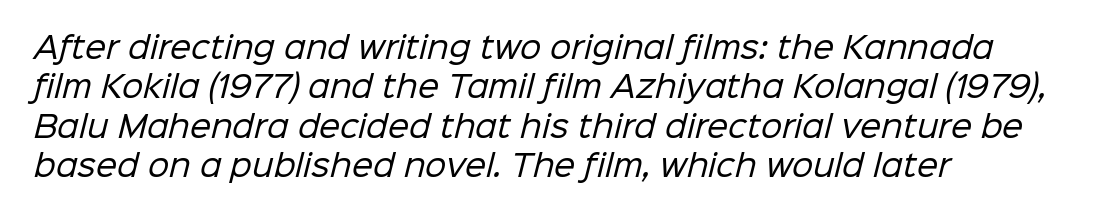
The image shows 30 px regular-weight sans-serif type; set left-aligned, normal line spacing (1.31x), normal letter spacing, not underlined; low stroke contrast and a medium x-height.
